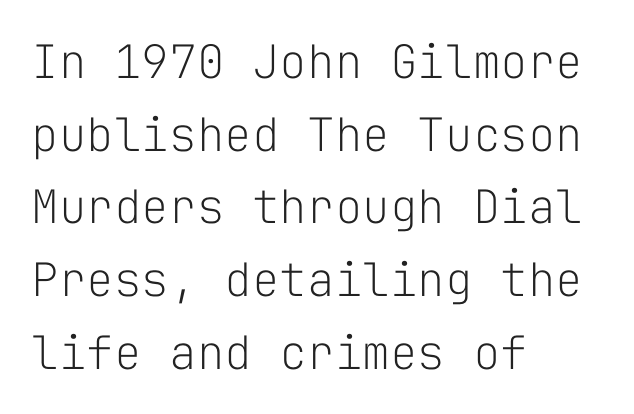
{"serif": "no", "italic": "no", "bold": "no", "weight": "light", "width": "normal", "stroke_contrast": "low", "x_height": "medium", "monospaced": "yes", "underline": "no", "align": "left", "line_spacing": "normal", "line_spacing_ratio": 1.58, "letter_spacing": "normal", "letter_spacing_em": 0.0, "glyph_px": 46}
